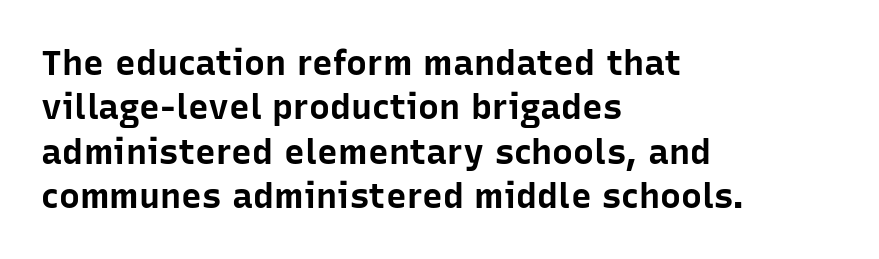
The letters advance in unequal steps, a hallmark of proportional type. Honestly, there is no underline to notice here at all. Does the type have serifs? No, each stem ends abruptly. This block has exactly the height ordinary leading produces. You'd pick this weight for a headline — it's a proper bold.
